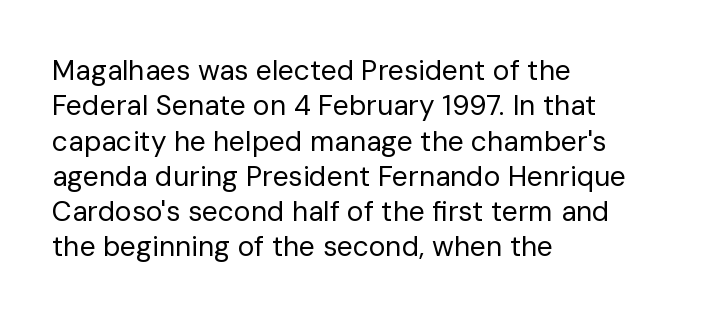
The image shows 28 px regular-weight sans-serif type, upright; set left-aligned, normal line spacing (1.26x), normal letter spacing, not underlined; low stroke contrast and a medium x-height.
